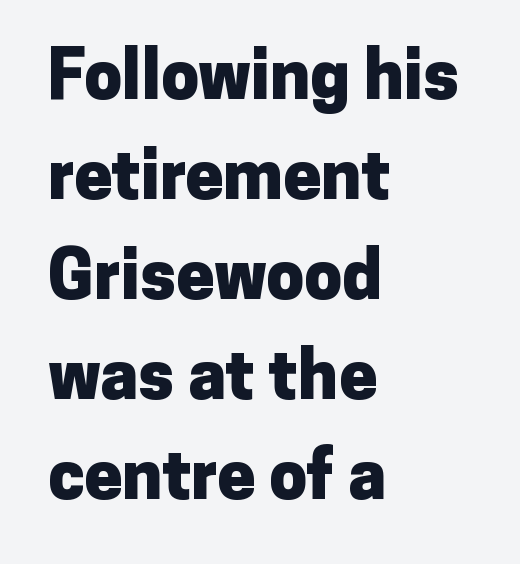
Q: Is the text bold? A: Yes.
Q: Is the text italic (slanted)? A: No, it is upright.
Q: Is the typeface a serif or a sans-serif typeface? A: Sans-serif.
Q: Is the text underlined? A: No.
Q: How is the paragraph aligned? A: Left-aligned.
Q: Is the spacing between letters normal or unusually wide? A: Normal.
Q: Is the spacing between lines tight, normal or loose? A: Normal.
Q: Width (condensed, normal, or wide)? A: Normal.
Q: Stroke contrast? A: Low.
Q: x-height? A: Medium.
Q: Monospaced? A: No.
